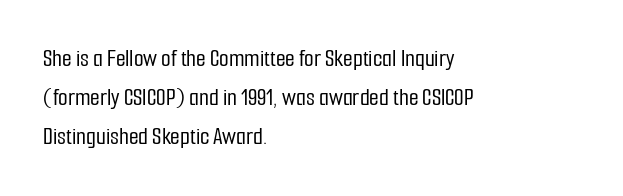
Q: Is the text italic (slanted)? A: No, it is upright.
Q: Is the text underlined? A: No.
Q: How is the paragraph aligned? A: Left-aligned.
Q: Is the spacing between letters normal or unusually wide? A: Normal.
Q: Is the spacing between lines tight, normal or loose? A: Normal.
